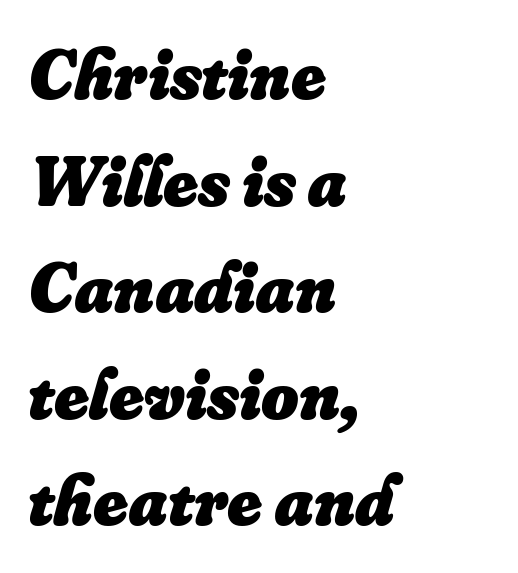
The image shows 72 px heavy type, italic (leaning right); set left-aligned, normal line spacing (1.48x), normal letter spacing, not underlined; low stroke contrast and a small x-height.
